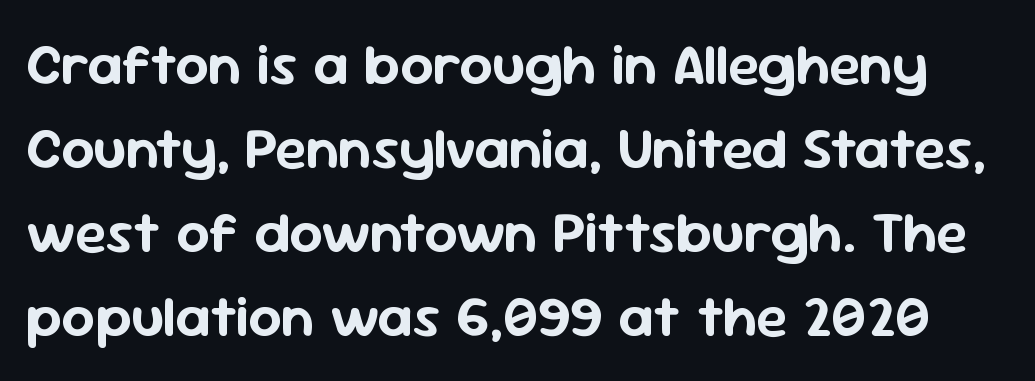
Students, note that the glyphs here touch the page at normal intervals. A typesetter would call this proportional, since set widths differ per character. Regular leading. Underline: absent. Observe the absence of serifs on each vertical stroke in this sample.
